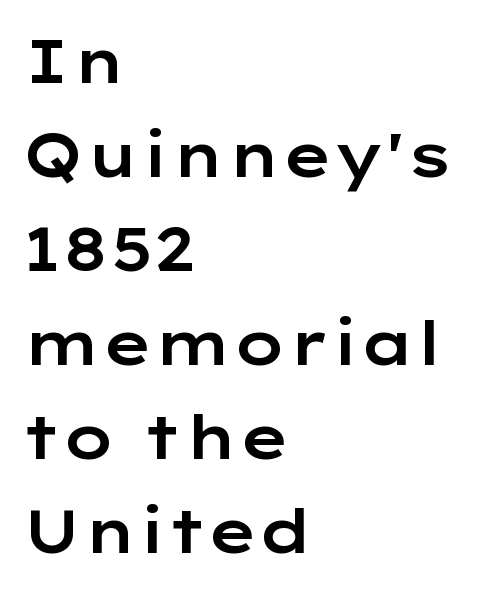
Nobody touched the tracking dial on this one. A student would call this left alignment; a typographer would say flush left, rag right. A sans-serif font was chosen for this passage. Characters remain perfectly vertical along every line.
